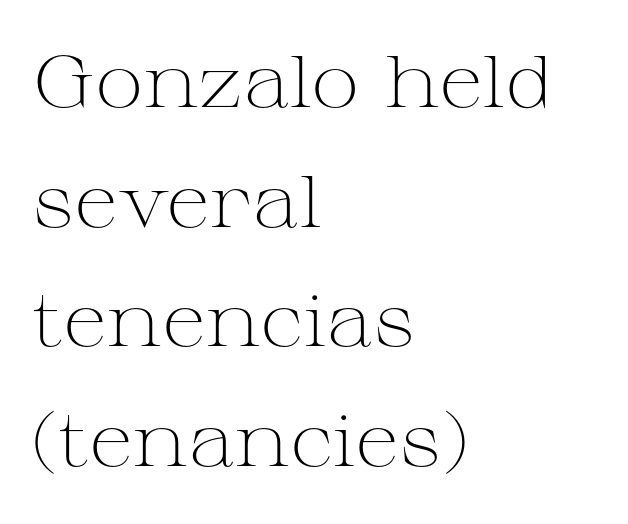
Look at the bottom of the vertical strokes: they flare into serifs here. Short note: letters normally spaced. Stroke mass is kept to a normal reading level or below. Visually the block forms a straight wall on the left and a jagged coastline on the right.
